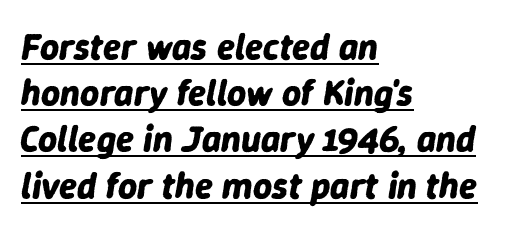
{"italic": "yes", "lean": "right", "slant_degrees": 9, "bold": "yes", "weight": "bold", "width": "normal", "stroke_contrast": "low", "x_height": "medium", "monospaced": "no", "underline": "yes", "align": "left", "line_spacing": "normal", "line_spacing_ratio": 1.25, "letter_spacing": "normal", "letter_spacing_em": 0.0, "glyph_px": 37}
